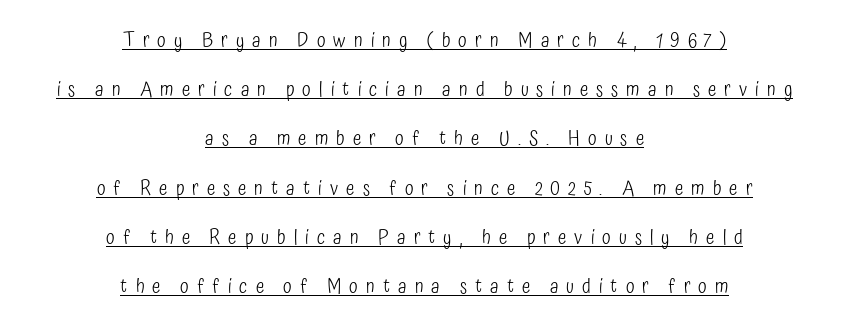
{"italic": "no", "bold": "no", "underline": "yes", "align": "center", "line_spacing": "loose", "line_spacing_ratio": 2.46, "letter_spacing": "wide", "letter_spacing_em": 0.4, "glyph_px": 20}
